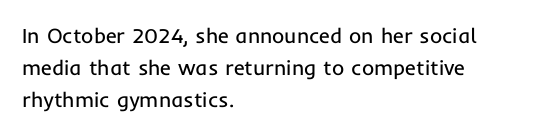
The image shows 21 px text type, upright; set left-aligned, normal line spacing (1.52x), normal letter spacing, not underlined.
